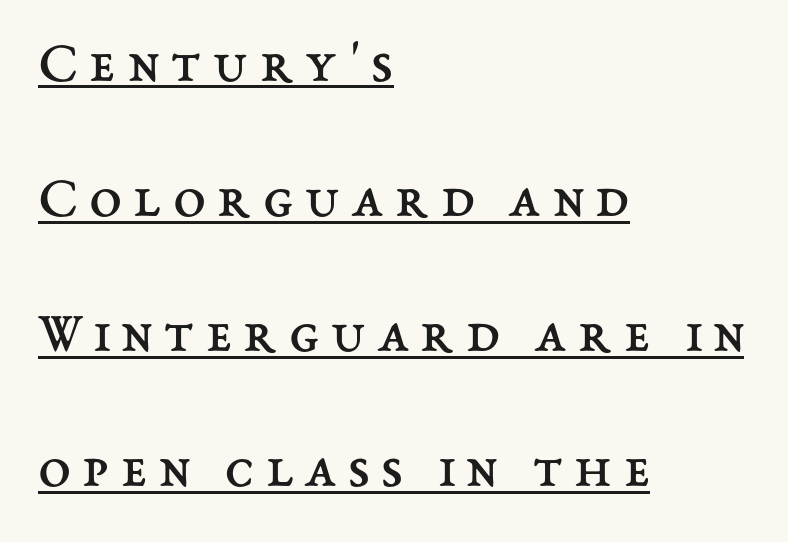
{"italic": "no", "bold": "no", "weight": "regular", "width": "normal", "stroke_contrast": "medium", "x_height": "medium", "monospaced": "no", "underline": "yes", "align": "left", "line_spacing": "loose", "line_spacing_ratio": 2.29, "glyph_px": 59}
